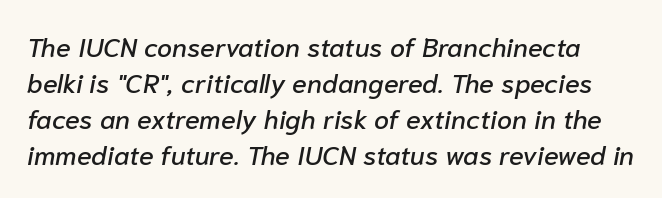
{"italic": "yes", "lean": "right", "slant_degrees": 10, "underline": "no", "line_spacing": "normal", "line_spacing_ratio": 1.33, "letter_spacing": "normal", "letter_spacing_em": 0.0, "glyph_px": 27}
